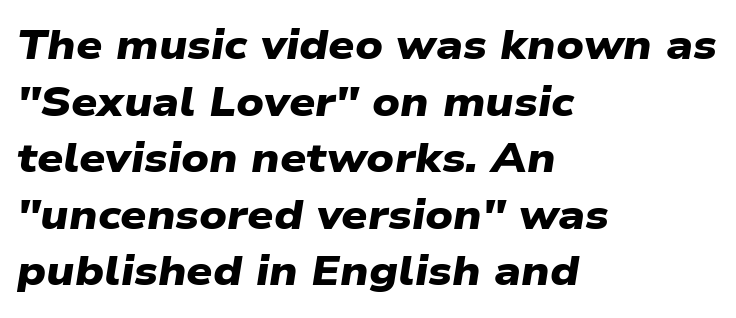
Q: Is the text bold? A: Yes.
Q: Is the typeface a serif or a sans-serif typeface? A: Sans-serif.
Q: Is the text underlined? A: No.
Q: How is the paragraph aligned? A: Left-aligned.
Q: Is the spacing between letters normal or unusually wide? A: Normal.
Q: Is the spacing between lines tight, normal or loose? A: Normal.
Q: Width (condensed, normal, or wide)? A: Wide.
Q: Stroke contrast? A: Low.
Q: x-height? A: Medium.
Q: Monospaced? A: No.
